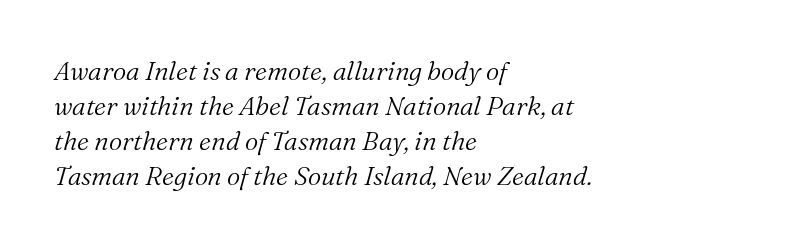
These lines were composed using italics. These lines sit exactly where default settings would place them. The space beneath each line is pristine and unruled. The text block is weighted toward the left margin, trailing off unevenly rightward. The type is set solid horizontally, with unmodified tracking. These glyphs show unthickened strokes, regular width or finer.
